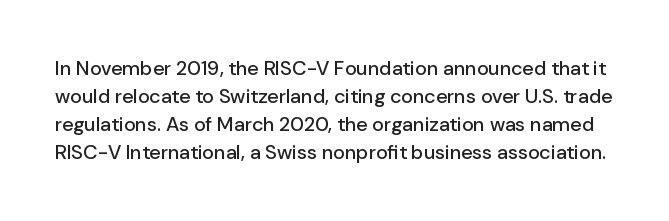
{"italic": "no", "underline": "no", "line_spacing": "normal", "line_spacing_ratio": 1.4, "letter_spacing": "normal", "letter_spacing_em": 0.0, "glyph_px": 20}
